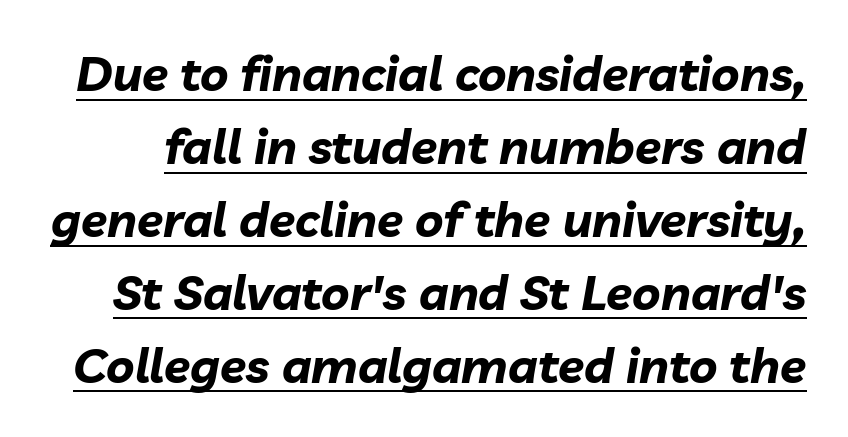
These lines sit exactly where default settings would place them. Letter spacing: default. The letters are slanted; this is an italic face. Notice how thick the strokes are: this is what a full bold looks like. Emphasis is given by a line drawn under the lettering.
